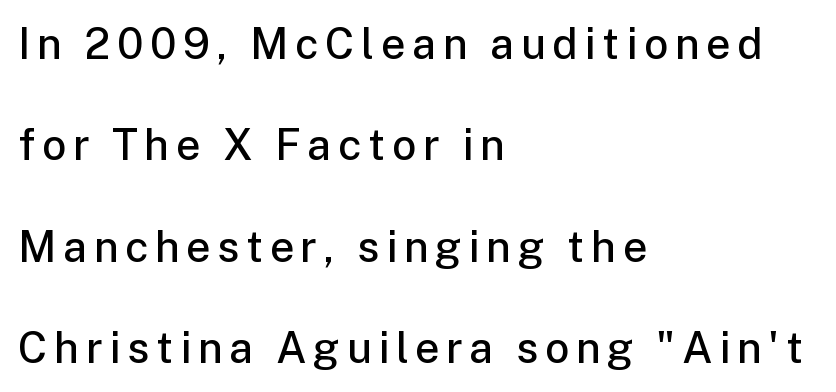
Varying glyph widths throughout — classic text-font behaviour. Summary of vertical rhythm: relaxed, with wide interline spacing. Emphasis by weight is partial: semibold. Italic? Not at all — the glyphs are vertical. Horizontal alignment here is leftward, the default for most running prose.
